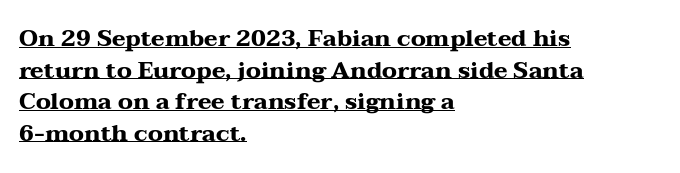
The image shows 23 px bold type, upright; set left-aligned, normal line spacing (1.37x), normal letter spacing, underlined.
